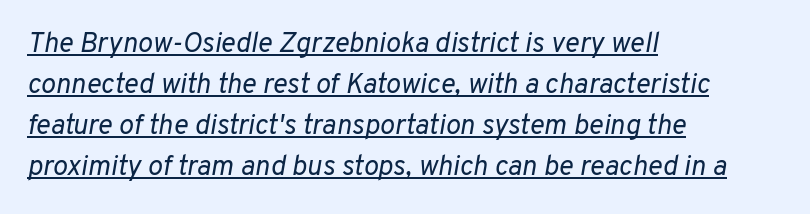
Q: Is the text bold? A: No.
Q: Is the text italic (slanted)? A: Yes, it leans right by about 10 degrees.
Q: Is the text underlined? A: Yes.
Q: How is the paragraph aligned? A: Left-aligned.
Q: Is the spacing between letters normal or unusually wide? A: Normal.
Q: Is the spacing between lines tight, normal or loose? A: Normal.
Q: Width (condensed, normal, or wide)? A: Normal.
Q: Stroke contrast? A: Low.
Q: x-height? A: Medium.
Q: Monospaced? A: No.
